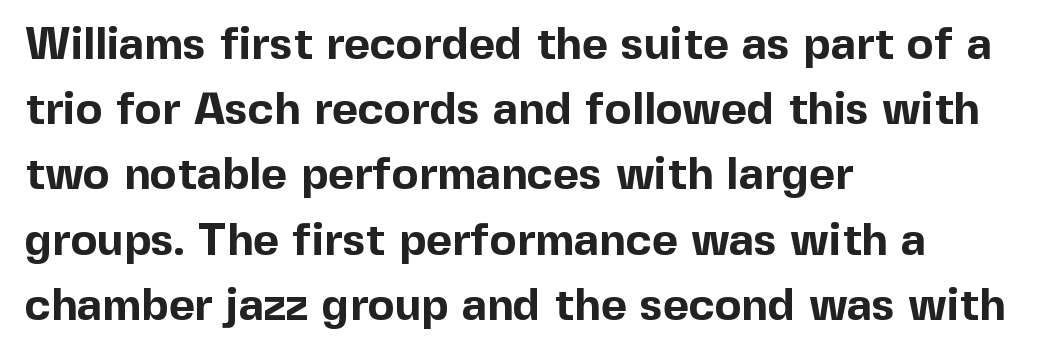
The image shows 45 px bold sans-serif type, upright; set left-aligned, normal line spacing (1.45x), normal letter spacing, not underlined; a medium x-height.
